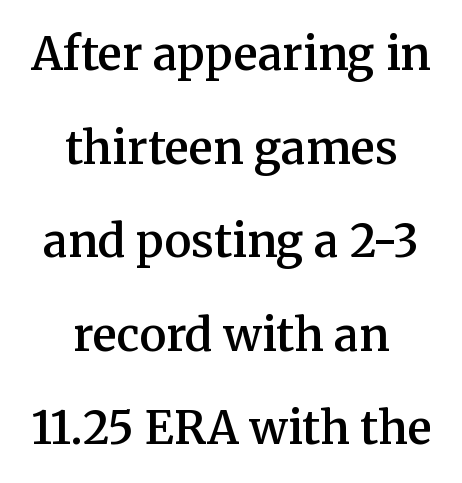
The image shows 45 px semibold serif type, upright; set centered, loose line spacing (2.08x), normal letter spacing, not underlined; medium stroke contrast and a medium x-height.
